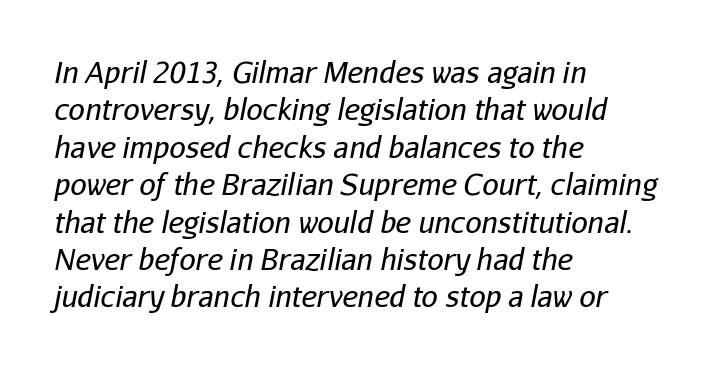
Q: Is the text bold? A: No.
Q: Is the text italic (slanted)? A: Yes, it leans right by about 11 degrees.
Q: Is the text underlined? A: No.
Q: How is the paragraph aligned? A: Left-aligned.
Q: Is the spacing between letters normal or unusually wide? A: Normal.
Q: Is the spacing between lines tight, normal or loose? A: Normal.
Q: Width (condensed, normal, or wide)? A: Normal.
Q: Stroke contrast? A: Low.
Q: x-height? A: Medium.
Q: Monospaced? A: No.
